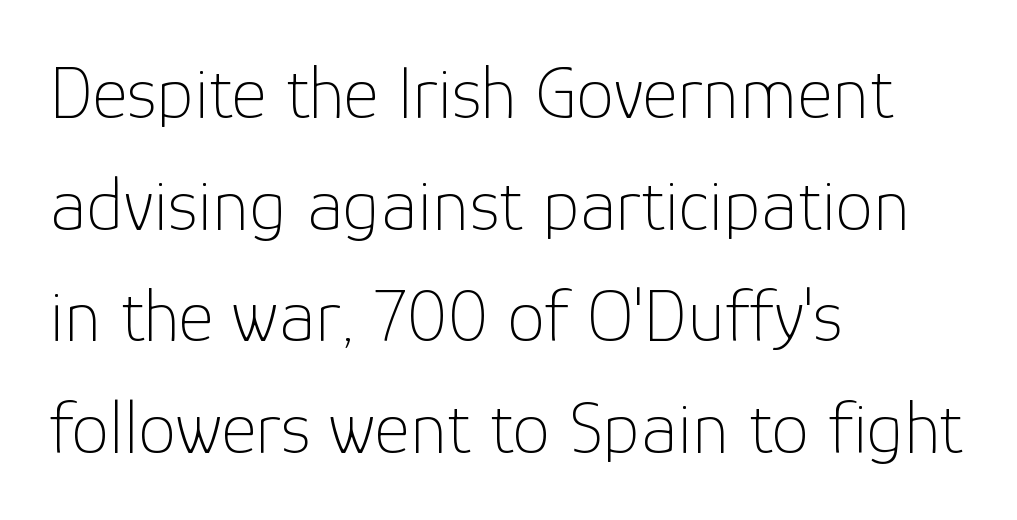
Q: Is the text bold? A: No.
Q: Is the text italic (slanted)? A: No, it is upright.
Q: Is the typeface a serif or a sans-serif typeface? A: Sans-serif.
Q: Is the text underlined? A: No.
Q: How is the paragraph aligned? A: Left-aligned.
Q: Is the spacing between letters normal or unusually wide? A: Normal.
Q: Is the spacing between lines tight, normal or loose? A: Normal.
Q: Width (condensed, normal, or wide)? A: Normal.
Q: Stroke contrast? A: Low.
Q: x-height? A: Medium.
Q: Monospaced? A: No.
